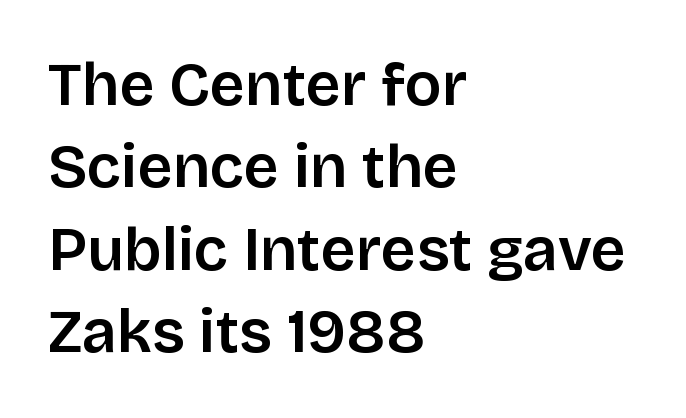
Q: Is the text bold? A: Semi-bold.
Q: Is the text italic (slanted)? A: No, it is upright.
Q: Is the typeface a serif or a sans-serif typeface? A: Sans-serif.
Q: Is the text underlined? A: No.
Q: How is the paragraph aligned? A: Left-aligned.
Q: Is the spacing between letters normal or unusually wide? A: Normal.
Q: Is the spacing between lines tight, normal or loose? A: Normal.
Q: Width (condensed, normal, or wide)? A: Normal.
Q: Stroke contrast? A: Low.
Q: x-height? A: Large.
Q: Monospaced? A: No.
